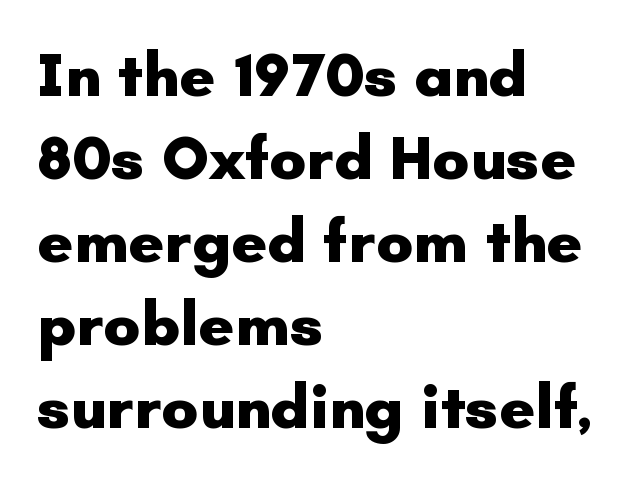
{"serif": "no", "italic": "no", "bold": "yes", "weight": "heavy", "width": "normal", "stroke_contrast": "low", "x_height": "small", "monospaced": "no", "underline": "no", "align": "left", "line_spacing": "normal", "line_spacing_ratio": 1.34, "letter_spacing": "normal", "letter_spacing_em": 0.0, "glyph_px": 62}
